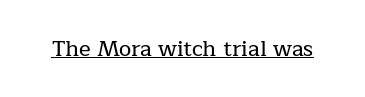
Q: Is the text italic (slanted)? A: No, it is upright.
Q: Is the text underlined? A: Yes.
Q: Is the spacing between letters normal or unusually wide? A: Normal.
